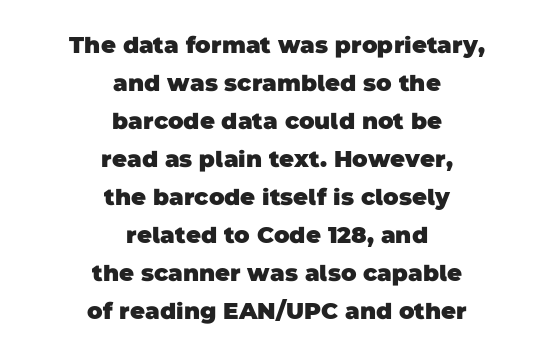
The string is rendered with underlining switched off. Is the type bold? Yes — the strokes are clearly thick and heavy. The typesetter chose a symmetrical, centered arrangement here. Here the glyphs are tracked normally, forming tight word shapes. Regarding leading, the lines here are spaced in the standard way.
